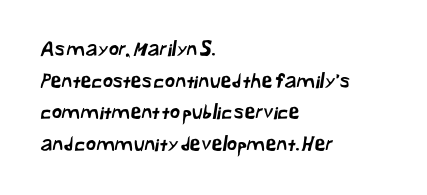
Line starts are locked; line ends wander. Beneath every word, the page is bare. The letterforms sit shoulder to shoulder at normal distance. What's the leading like? Ordinary, nothing unusual.
